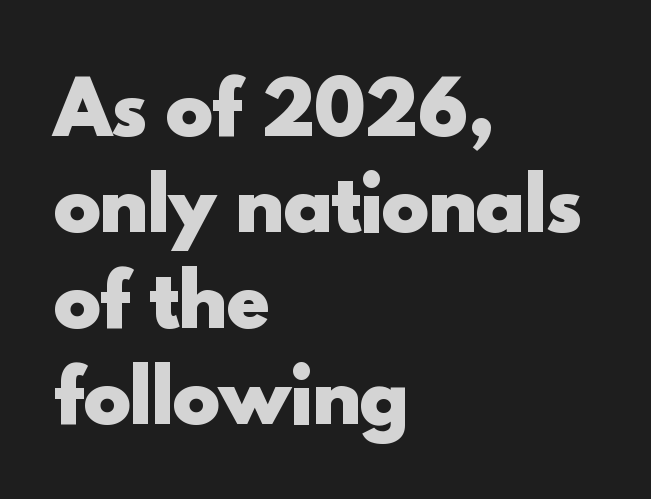
The image shows 71 px heavy sans-serif type, upright; set left-aligned, normal line spacing (1.35x), normal letter spacing, not underlined; a small x-height.
